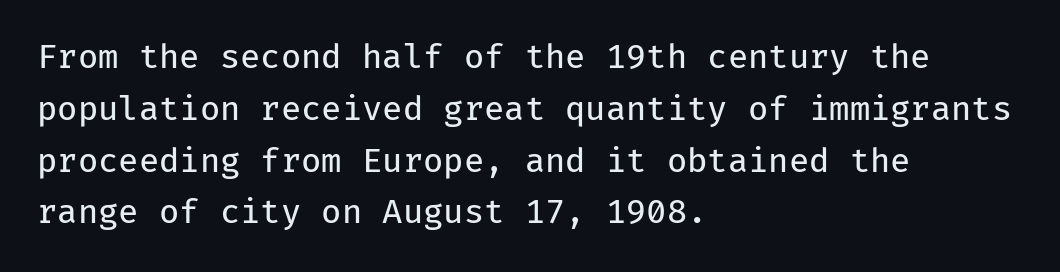
The image shows 33 px regular-weight sans-serif type, upright, monospaced; set left-aligned, normal line spacing (1.57x), normal letter spacing, not underlined; low stroke contrast and a medium x-height.
